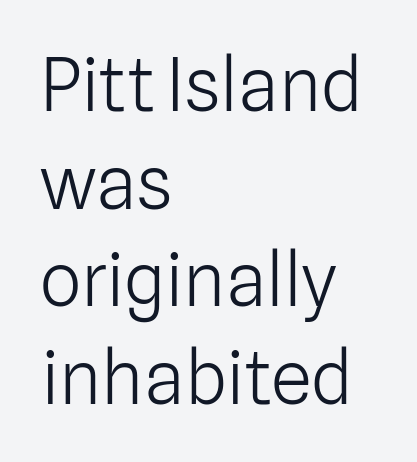
The letters stand upright; this is a roman face. The font sits on the lighter half of the weight spectrum, regular included. Evenly set lines give the paragraph a standard silhouette. Casual observation: everything's shoved over to the left.
